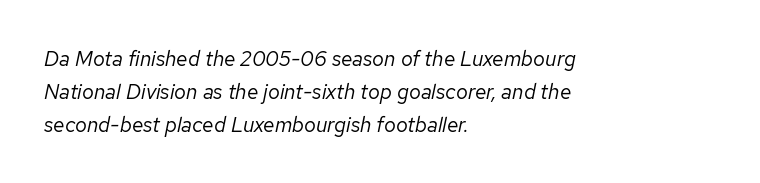
Bold? No — there's no thickening of the strokes. Quick note: interline space is typical. Typeset ragged right — the left edge is the straight one. Slanted lettering throughout. The zone under the glyphs is completely vacant.
